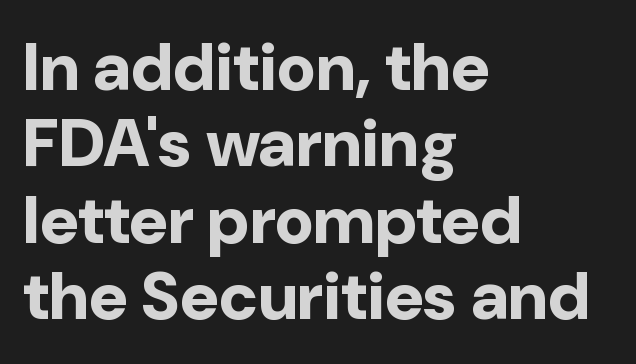
The image shows 67 px bold sans-serif type, upright; set left-aligned, tight line spacing (1.14x), normal letter spacing, not underlined; low stroke contrast and a medium x-height.
